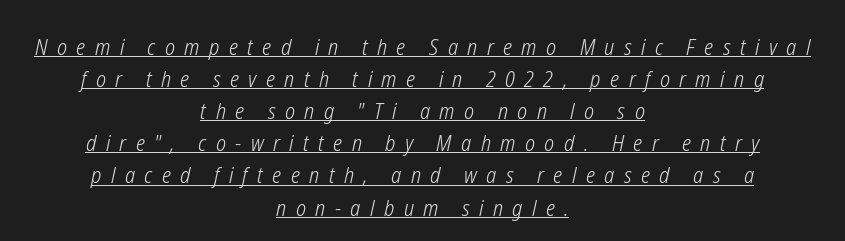
Q: Is the text bold? A: No.
Q: Is the text italic (slanted)? A: Yes, it leans right by about 12 degrees.
Q: Is the text underlined? A: Yes.
Q: How is the paragraph aligned? A: Centered.
Q: Is the spacing between letters normal or unusually wide? A: Unusually wide.
Q: Is the spacing between lines tight, normal or loose? A: Normal.
